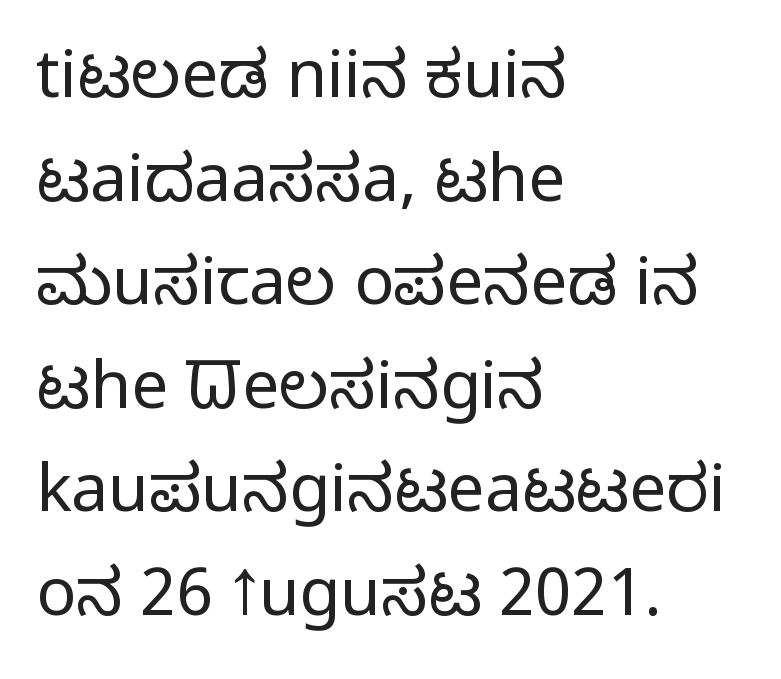
The image shows 66 px regular-weight, condensed sans-serif type, upright; set left-aligned, normal line spacing (1.57x), normal letter spacing, not underlined; low stroke contrast and a large x-height.
